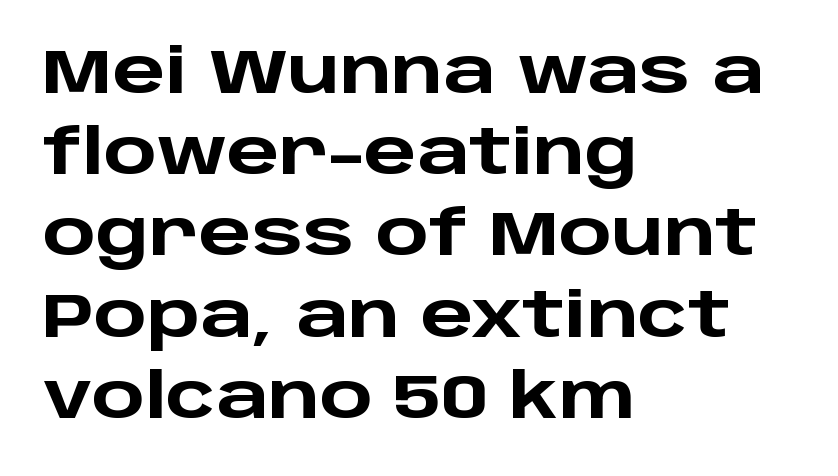
The image shows 62 px heavy, wide sans-serif type, upright; set left-aligned, normal line spacing (1.31x), normal letter spacing, not underlined; low stroke contrast and a large x-height.
